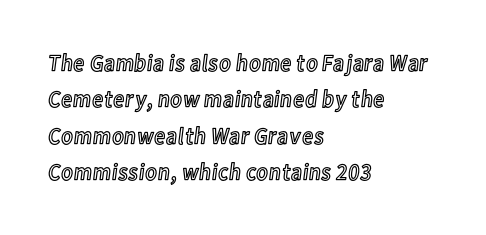
A normal amount of white space separates one row of letters from the next. Nobody touched the tracking dial on this one. Quick note: underline off.
